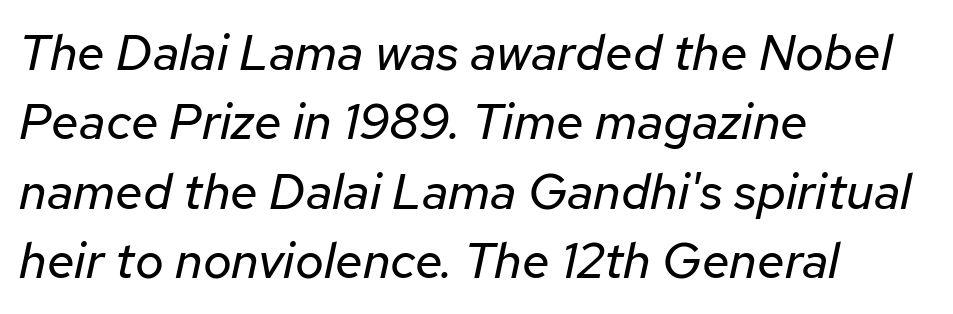
Honestly, the row spacing looks completely unremarkable. Do the characters align in a grid? No, the font is proportional. The text carries the slant typical of an italic or oblique font. The string is rendered with underlining switched off.
